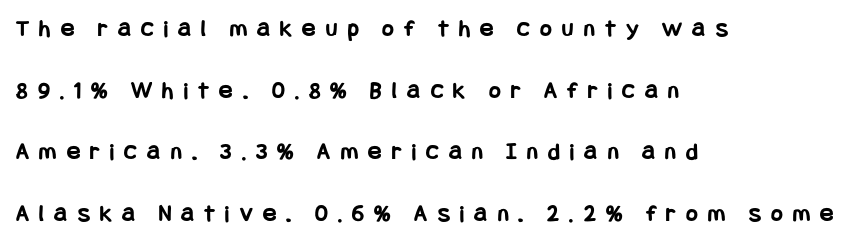
{"italic": "no", "bold": "yes", "underline": "no", "align": "left", "line_spacing": "loose", "line_spacing_ratio": 2.47, "letter_spacing": "wide", "letter_spacing_em": 0.41, "glyph_px": 25}
